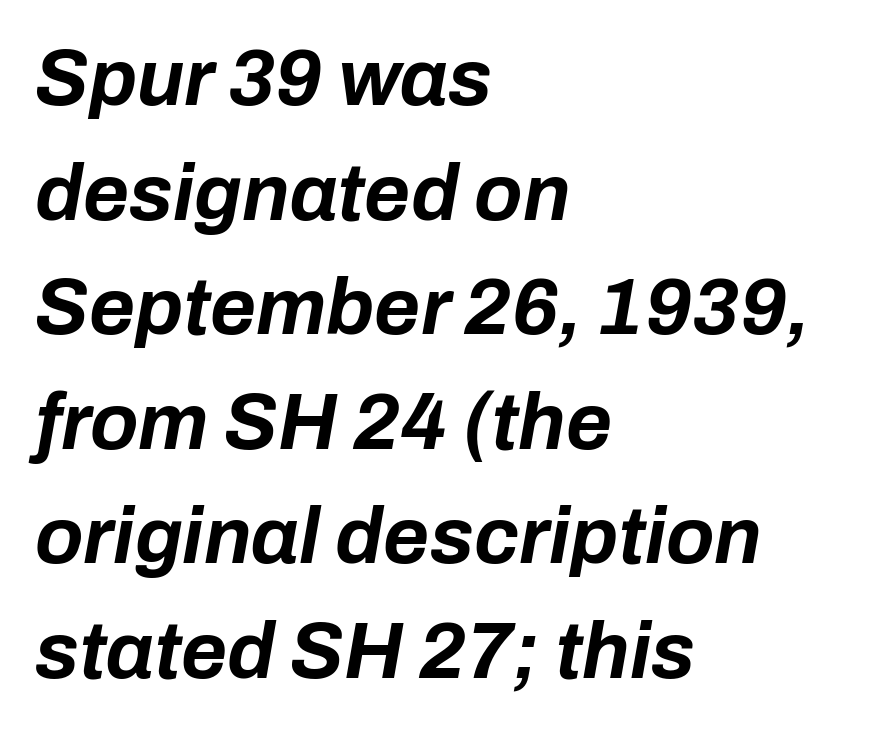
{"italic": "yes", "lean": "right", "slant_degrees": 10, "bold": "yes", "weight": "bold", "width": "normal", "stroke_contrast": "low", "x_height": "medium", "monospaced": "no", "underline": "no", "align": "left", "line_spacing": "normal", "line_spacing_ratio": 1.45, "letter_spacing": "normal", "letter_spacing_em": 0.0, "glyph_px": 79}
